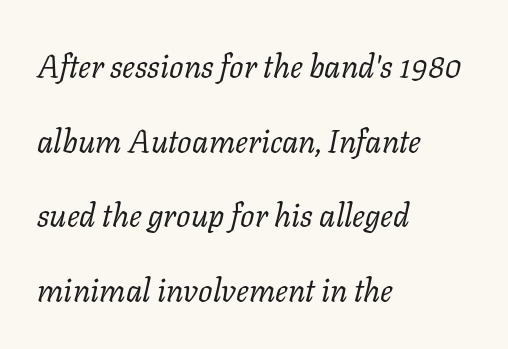
{"serif": "yes", "italic": "yes", "lean": "right", "slant_degrees": 11, "bold": "no", "weight": "regular", "width": "normal", "stroke_contrast": "low", "x_height": "medium", "monospaced": "no", "underline": "no", "align": "left", "line_spacing": "loose", "line_spacing_ratio": 2.33, "letter_spacing": "normal", "letter_spacing_em": 0.0, "glyph_px": 32}
